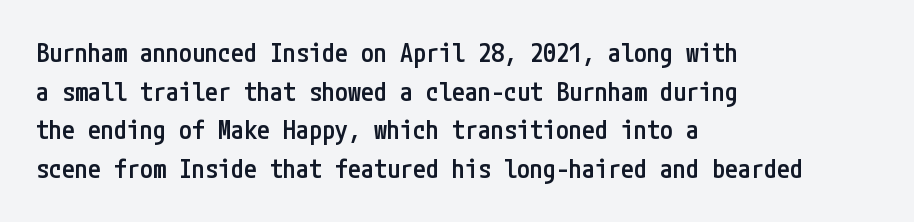
{"italic": "no", "bold": "semi", "underline": "no", "align": "left", "line_spacing": "normal", "line_spacing_ratio": 1.49, "letter_spacing": "normal", "letter_spacing_em": 0.0, "glyph_px": 26}
